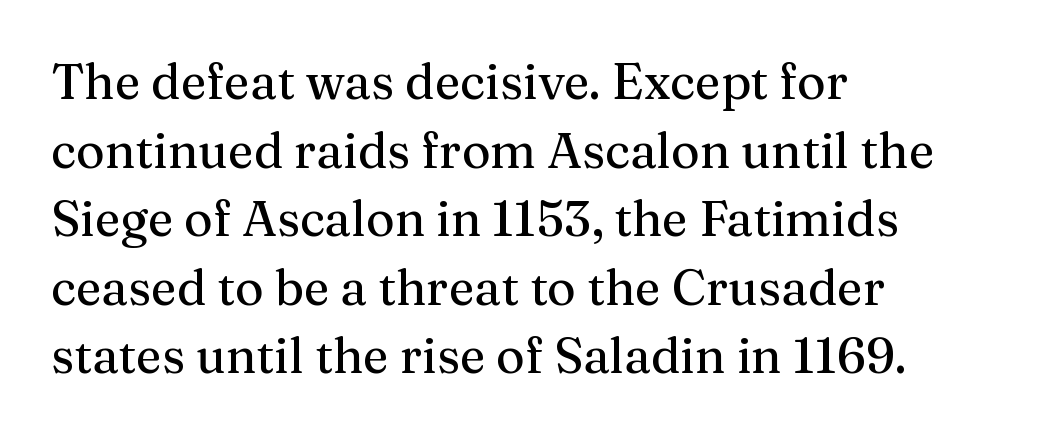
Q: Is the text italic (slanted)? A: No, it is upright.
Q: Is the typeface a serif or a sans-serif typeface? A: Serif.
Q: Is the text underlined? A: No.
Q: How is the paragraph aligned? A: Left-aligned.
Q: Is the spacing between letters normal or unusually wide? A: Normal.
Q: Is the spacing between lines tight, normal or loose? A: Normal.
Q: Width (condensed, normal, or wide)? A: Normal.
Q: Stroke contrast? A: Medium.
Q: x-height? A: Medium.
Q: Monospaced? A: No.
